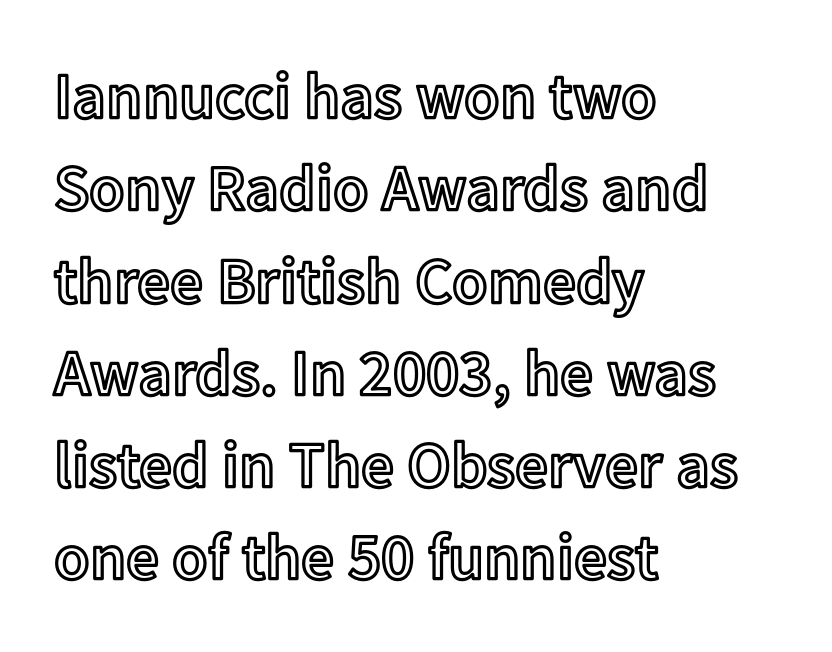
The image shows 65 px text type, upright; set left-aligned, normal line spacing (1.42x), normal letter spacing, not underlined; a medium x-height.
